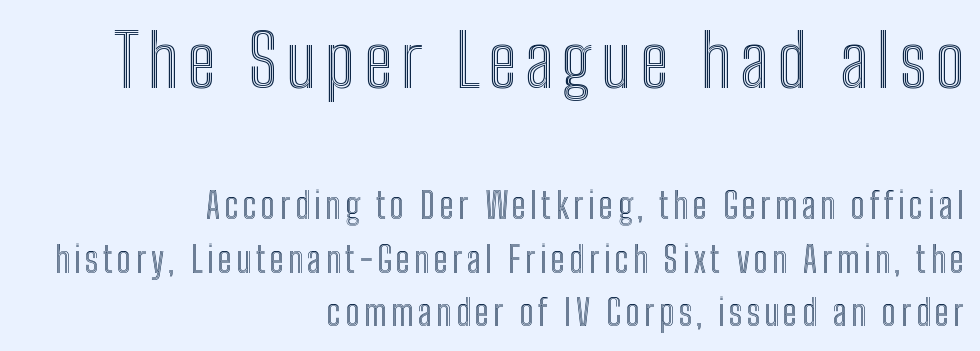
{"italic": "no", "width": "condensed", "x_height": "medium", "monospaced": "no", "underline": "no", "align": "right", "line_spacing": "normal", "line_spacing_ratio": 1.49, "larger_block": "first", "size_ratio": 2.03, "glyph_px": 73}
